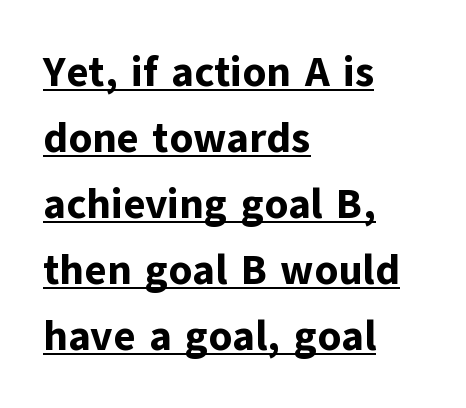
The image shows 42 px bold sans-serif type, upright; set left-aligned, normal line spacing (1.57x), normal letter spacing, underlined; low stroke contrast and a medium x-height.
